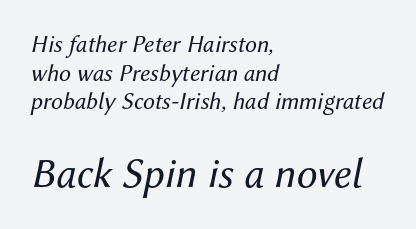
{"italic": "yes", "lean": "right", "slant_degrees": 12, "bold": "no", "weight": "regular", "width": "normal", "stroke_contrast": "medium", "x_height": "medium", "monospaced": "no", "underline": "no", "align": "left", "line_spacing_ratio": 1.19, "letter_spacing": "normal", "letter_spacing_em": 0.0, "larger_block": "second", "size_ratio": 1.75, "glyph_px": 42}
